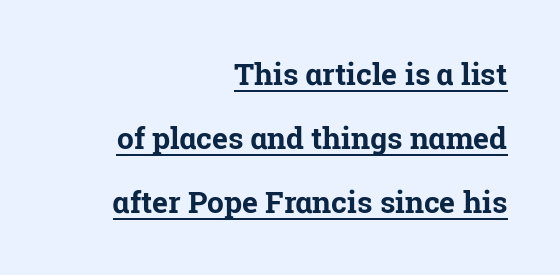
{"serif": "yes", "italic": "no", "bold": "yes", "weight": "bold", "width": "normal", "stroke_contrast": "low", "x_height": "medium", "monospaced": "no", "underline": "yes", "align": "right", "line_spacing": "loose", "line_spacing_ratio": 2.13, "letter_spacing": "normal", "letter_spacing_em": 0.0, "glyph_px": 30}
